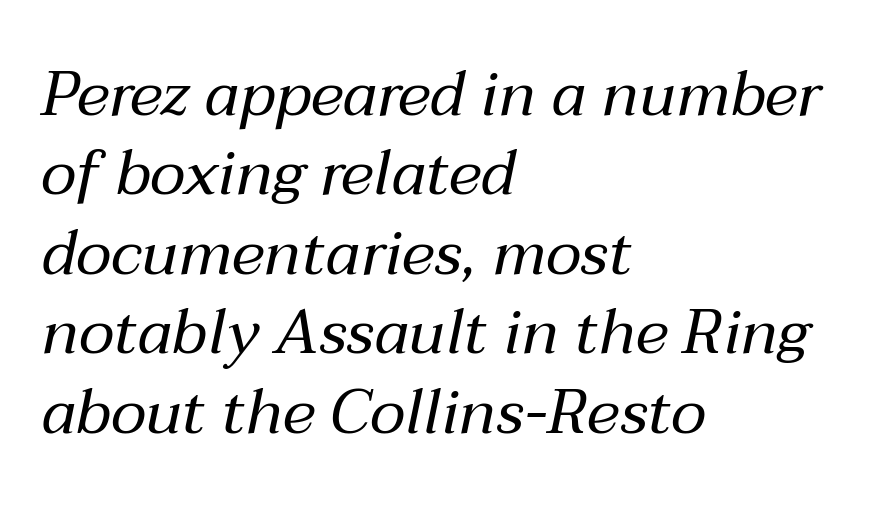
{"italic": "yes", "lean": "right", "slant_degrees": 12, "bold": "no", "weight": "regular", "width": "normal", "stroke_contrast": "medium", "x_height": "medium", "monospaced": "no", "underline": "no", "align": "left", "line_spacing": "normal", "line_spacing_ratio": 1.26, "letter_spacing": "normal", "letter_spacing_em": 0.0, "glyph_px": 63}
